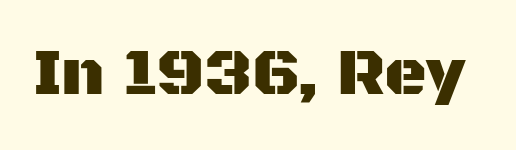
The image shows 66 px sans-serif type, upright; set normal letter spacing, not underlined; medium stroke contrast and a large x-height.
